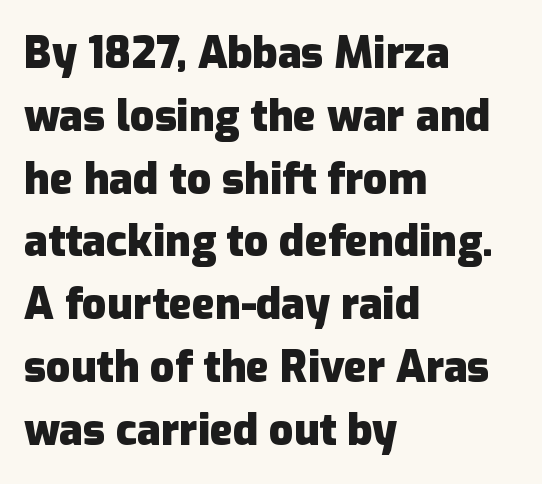
Q: Is the text bold? A: Yes.
Q: Is the text italic (slanted)? A: No, it is upright.
Q: Is the typeface a serif or a sans-serif typeface? A: Sans-serif.
Q: Is the text underlined? A: No.
Q: How is the paragraph aligned? A: Left-aligned.
Q: Is the spacing between letters normal or unusually wide? A: Normal.
Q: Is the spacing between lines tight, normal or loose? A: Normal.
Q: Width (condensed, normal, or wide)? A: Normal.
Q: Stroke contrast? A: Low.
Q: x-height? A: Medium.
Q: Monospaced? A: No.
